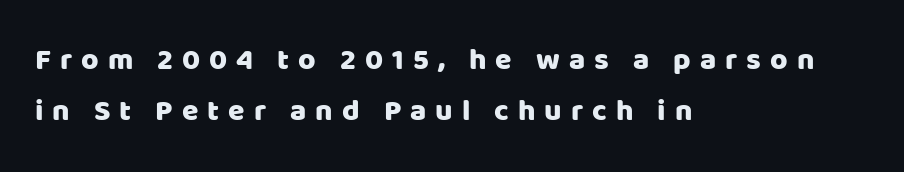
{"serif": "no", "italic": "no", "width": "normal", "stroke_contrast": "low", "x_height": "large", "monospaced": "no", "underline": "no", "align": "left", "line_spacing_ratio": 1.71, "letter_spacing": "wide", "letter_spacing_em": 0.3, "glyph_px": 30}
